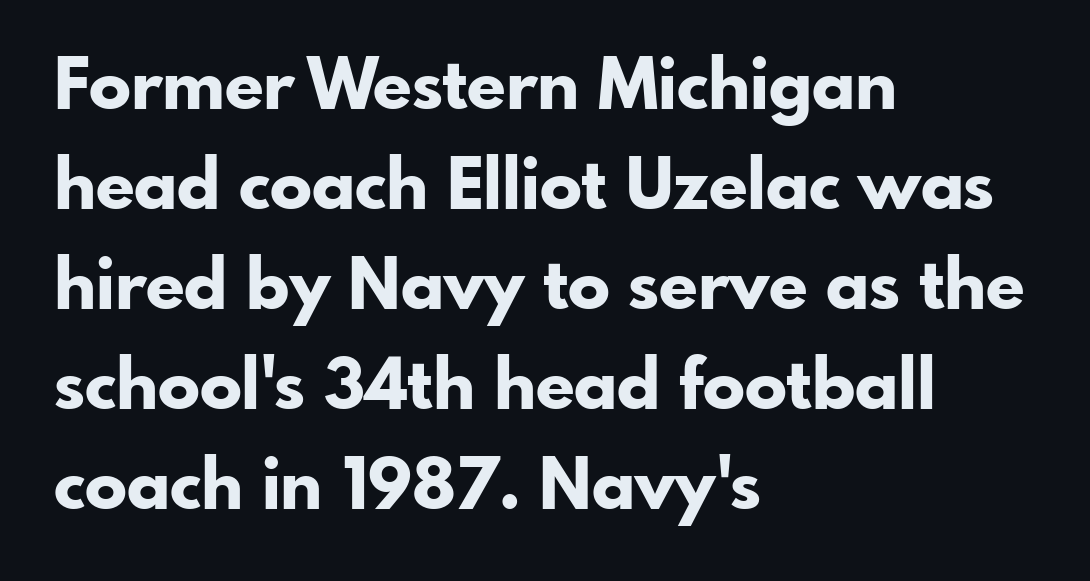
Unlike italic type, these characters show no tilt at all. Has an underline been added? It has not. The sample has been set heavy, in full bold. The typesetter chose a ragged-right arrangement here. Nobody touched the tracking dial on this one.
